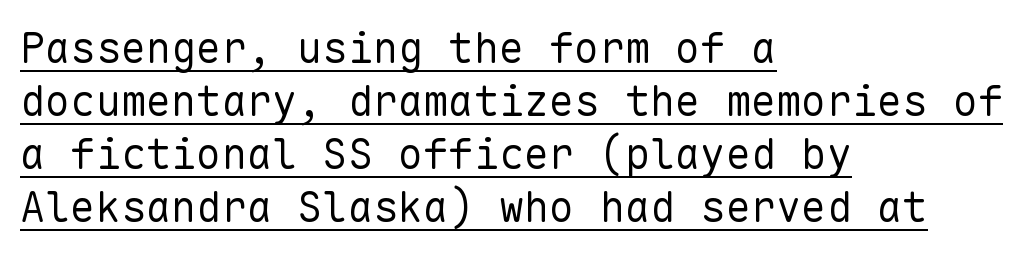
Q: Is the text bold? A: No.
Q: Is the text italic (slanted)? A: No, it is upright.
Q: Is the typeface a serif or a sans-serif typeface? A: Sans-serif.
Q: Is the text underlined? A: Yes.
Q: How is the paragraph aligned? A: Left-aligned.
Q: Is the spacing between letters normal or unusually wide? A: Normal.
Q: Is the spacing between lines tight, normal or loose? A: Normal.
Q: Width (condensed, normal, or wide)? A: Normal.
Q: Stroke contrast? A: Low.
Q: x-height? A: Medium.
Q: Monospaced? A: Yes.
